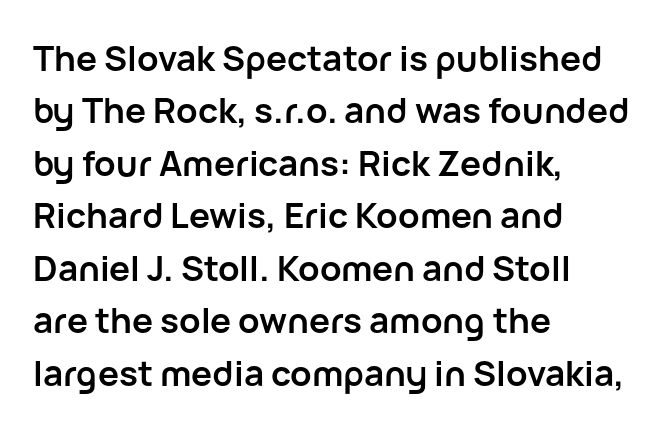
The image shows 35 px semibold sans-serif type, upright; set left-aligned, normal line spacing (1.5x), normal letter spacing, not underlined; low stroke contrast and a medium x-height.
